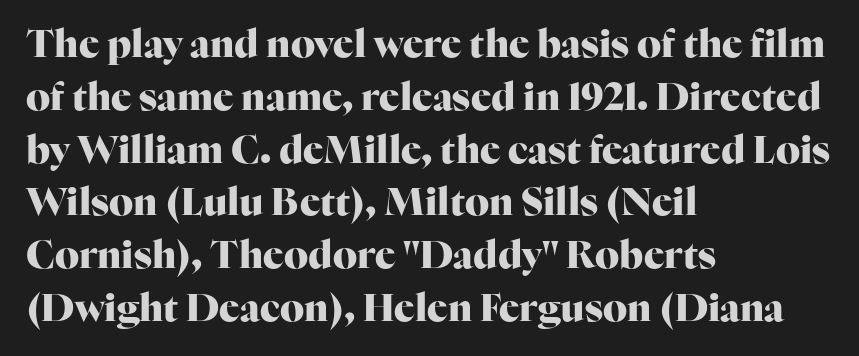
No extra tracking has been applied to these lines. Do the letters lean? They stand straight. Lines of text with bare space underneath. Interline gaps are of average width in this sample.
